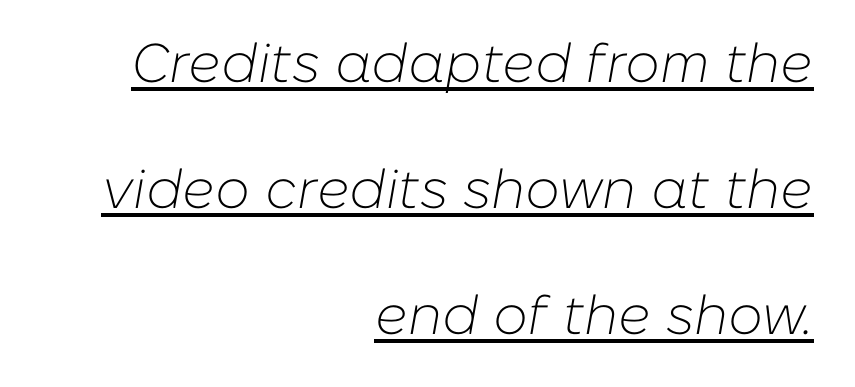
A continuous stroke trails under the words, as in a hyperlink. Each new line begins a long way beneath the previous one. Emphasis-style slanted type is in use. Proportional: the letters do not fall into vertical columns.
